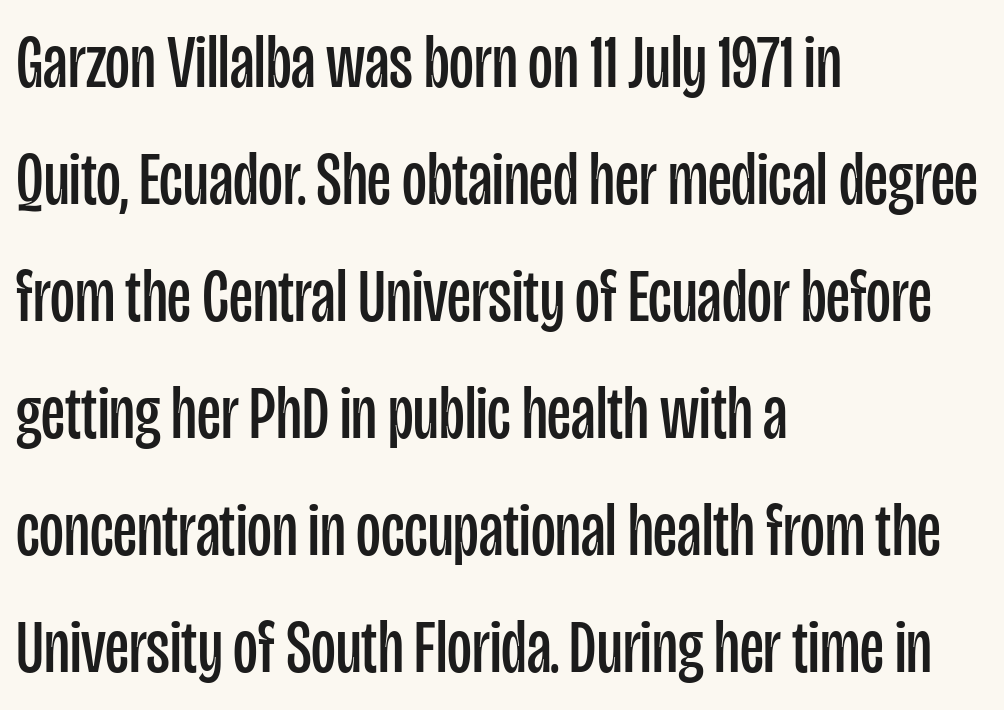
Varying glyph widths throughout — classic text-font behaviour. All the whitespace from short lines collects on the right. Tall strokes in this sample are plumb rather than angled. The face used here is rendered with its standard letterfit. On a weight scale, this lands at 450 or below. No word sits above an underline.
